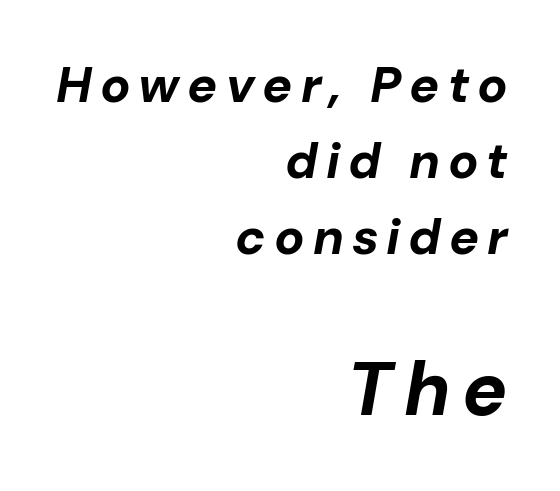
{"italic": "yes", "lean": "right", "slant_degrees": 10, "bold": "yes", "weight": "bold", "width": "normal", "stroke_contrast": "low", "x_height": "medium", "monospaced": "no", "underline": "no", "align": "right", "line_spacing": "normal", "line_spacing_ratio": 1.52, "larger_block": "second", "size_ratio": 1.5, "glyph_px": 75}
